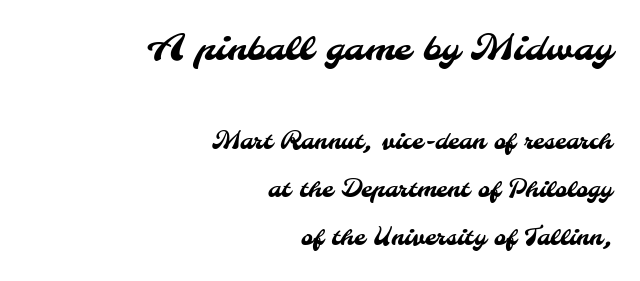
The image shows 35 px sans-serif type; set right-aligned, loose line spacing (2.07x), normal letter spacing, not underlined; the first (top) block is 1.52x larger; medium stroke contrast and a small x-height.
